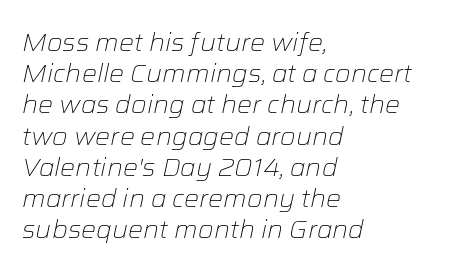
Q: Is the text bold? A: No.
Q: Is the text italic (slanted)? A: Yes, it leans right by about 12 degrees.
Q: Is the text underlined? A: No.
Q: How is the paragraph aligned? A: Left-aligned.
Q: Is the spacing between letters normal or unusually wide? A: Normal.
Q: Is the spacing between lines tight, normal or loose? A: Normal.
